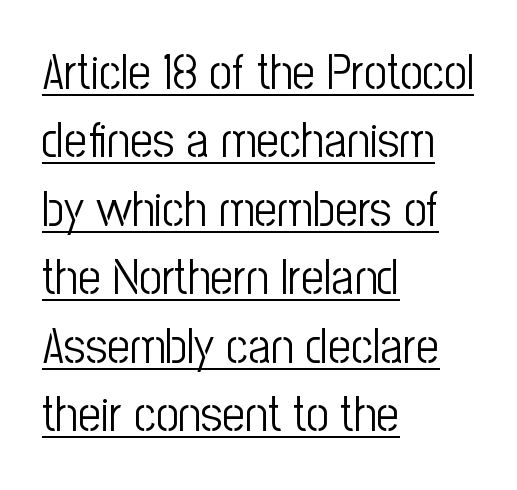
Q: Is the text bold? A: No.
Q: Is the text italic (slanted)? A: No, it is upright.
Q: Is the typeface a serif or a sans-serif typeface? A: Sans-serif.
Q: Is the text underlined? A: Yes.
Q: How is the paragraph aligned? A: Left-aligned.
Q: Is the spacing between letters normal or unusually wide? A: Normal.
Q: Is the spacing between lines tight, normal or loose? A: Normal.
Q: Width (condensed, normal, or wide)? A: Condensed.
Q: Stroke contrast? A: Low.
Q: x-height? A: Medium.
Q: Monospaced? A: No.
